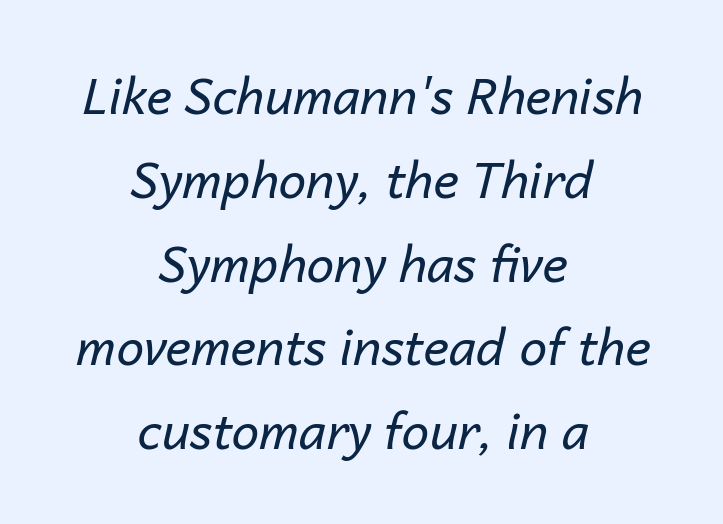
Q: Is the text bold? A: No.
Q: Is the text italic (slanted)? A: Yes, it leans right by about 14 degrees.
Q: Is the text underlined? A: No.
Q: How is the paragraph aligned? A: Centered.
Q: Is the spacing between letters normal or unusually wide? A: Normal.
Q: Width (condensed, normal, or wide)? A: Normal.
Q: Stroke contrast? A: Low.
Q: x-height? A: Medium.
Q: Monospaced? A: No.
